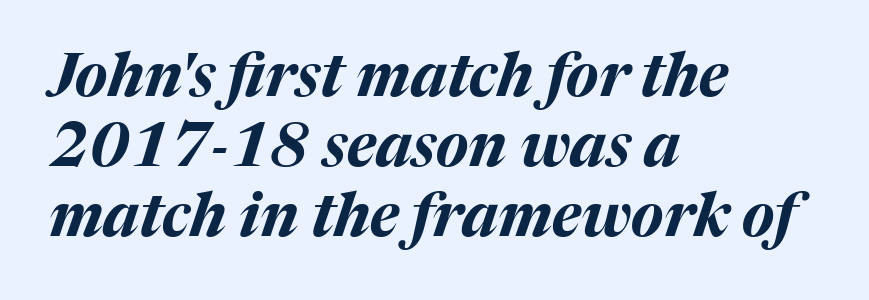
This rendering uses left alignment, leaving the right contour irregular. The face used here is proportionally spaced, like ordinary book or web type. These lines keep a tight, regular rhythm from letter to letter. The glyphs look as if they've been sheared to an angle. The passage shown is emphatically bold. Underline: absent.
